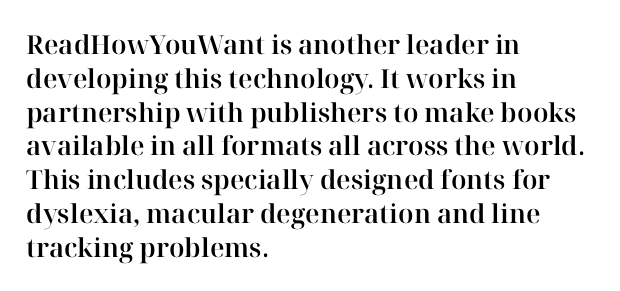
{"italic": "no", "underline": "no", "align": "left", "line_spacing": "normal", "line_spacing_ratio": 1.3, "letter_spacing": "normal", "letter_spacing_em": 0.0, "glyph_px": 26}
